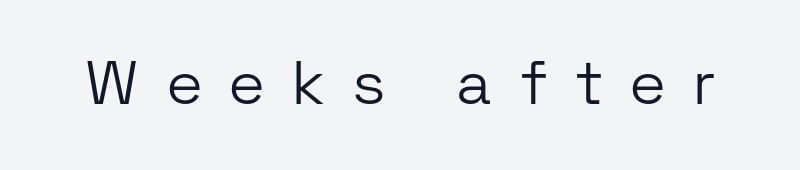
Q: Is the text bold? A: No.
Q: Is the text italic (slanted)? A: No, it is upright.
Q: Is the typeface a serif or a sans-serif typeface? A: Sans-serif.
Q: Is the text underlined? A: No.
Q: Is the spacing between letters normal or unusually wide? A: Unusually wide.
Q: Width (condensed, normal, or wide)? A: Normal.
Q: Stroke contrast? A: Low.
Q: x-height? A: Medium.
Q: Monospaced? A: No.
